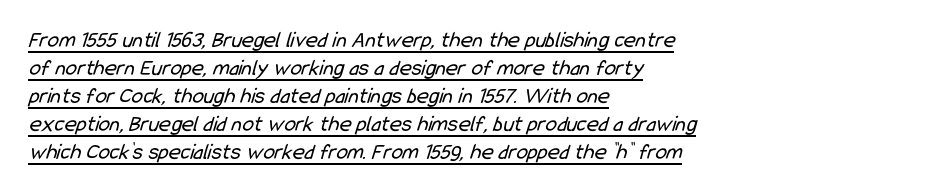
{"bold": "no", "underline": "yes", "align": "left", "line_spacing_ratio": 1.22, "letter_spacing": "normal", "letter_spacing_em": 0.0, "glyph_px": 23}
